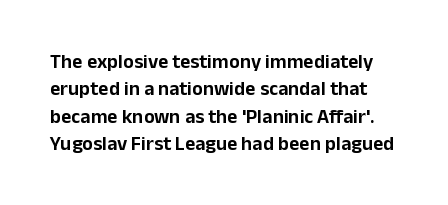
{"italic": "no", "underline": "no", "line_spacing": "normal", "line_spacing_ratio": 1.37, "letter_spacing": "normal", "letter_spacing_em": 0.0, "glyph_px": 20}
